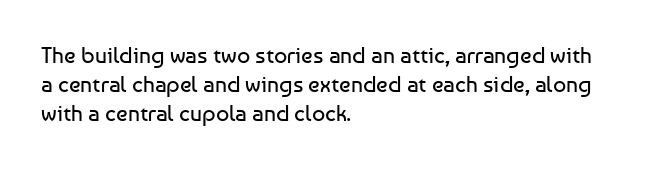
{"italic": "no", "bold": "no", "underline": "no", "align": "left", "line_spacing": "normal", "line_spacing_ratio": 1.27, "letter_spacing": "normal", "letter_spacing_em": 0.0, "glyph_px": 23}
